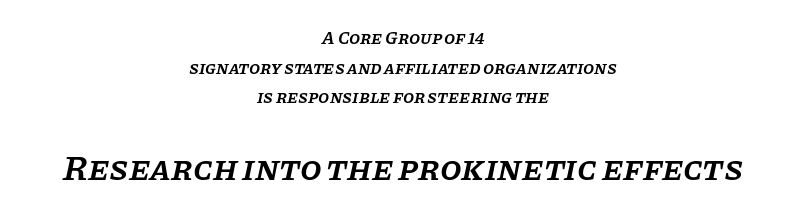
A bit beefed up — I'd call it semibold rather than bold. The compositor balanced each line on the midline. The line texture is even and compact thanks to regular tracking. Baseline-to-baseline distance is the conventional proportion of letter height.
